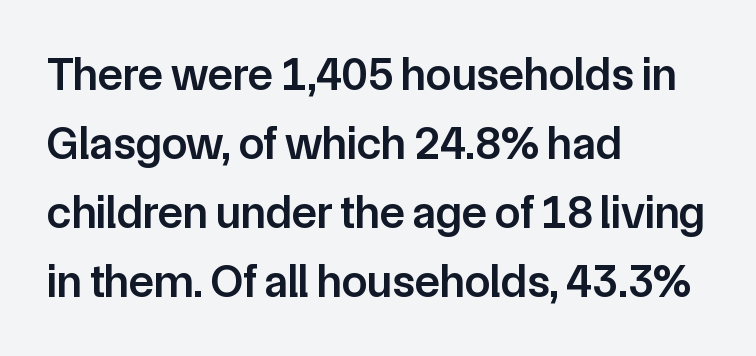
The image shows 46 px semibold sans-serif type, upright; set left-aligned, normal line spacing (1.5x), normal letter spacing, not underlined; low stroke contrast and a medium x-height.
